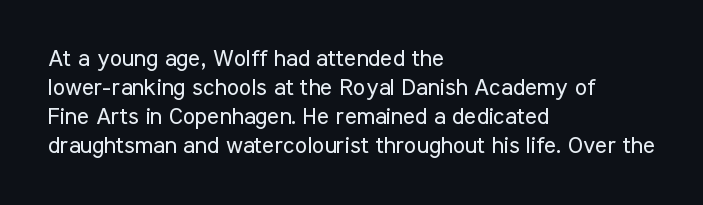
{"italic": "no", "bold": "no", "underline": "no", "align": "left", "line_spacing": "normal", "line_spacing_ratio": 1.26, "letter_spacing": "normal", "letter_spacing_em": 0.0, "glyph_px": 23}
